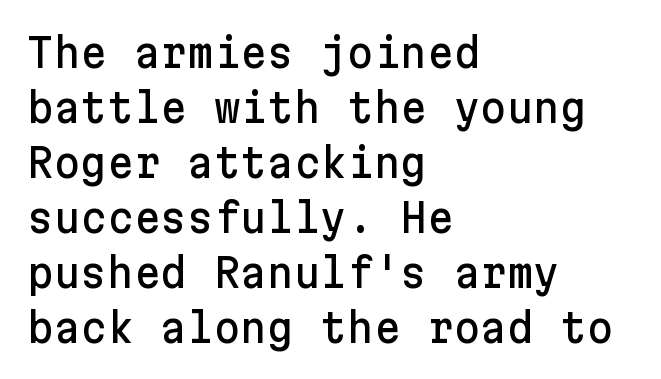
Regular leading. The passage shown is not underscored anywhere. Posture: upright roman. Default kerning and tracking; the words read as compact shapes. Each letter's strokes conclude bluntly, with no projecting serifs. If you drew a ruler down the left edge, every line would touch it.
